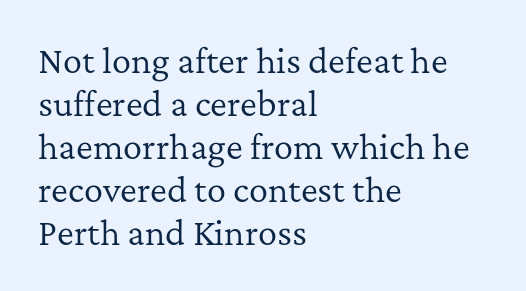
Q: Is the text bold? A: No.
Q: Is the text italic (slanted)? A: No, it is upright.
Q: Is the typeface a serif or a sans-serif typeface? A: Serif.
Q: Is the text underlined? A: No.
Q: How is the paragraph aligned? A: Left-aligned.
Q: Is the spacing between letters normal or unusually wide? A: Normal.
Q: Is the spacing between lines tight, normal or loose? A: Normal.
Q: Width (condensed, normal, or wide)? A: Normal.
Q: Stroke contrast? A: Low.
Q: x-height? A: Medium.
Q: Monospaced? A: No.
